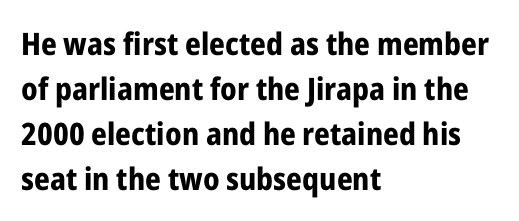
Between one letter and the next there's only the usual sliver of space. Students, observe: this is what conventionally led text looks like. Are there feet on the stems? There aren't — it's a sans. The passage shown is typed in a proportional face where columns would drift. The space directly below the letters is spotless. Compared with a centered layout, this one pins lines to the left instead.
